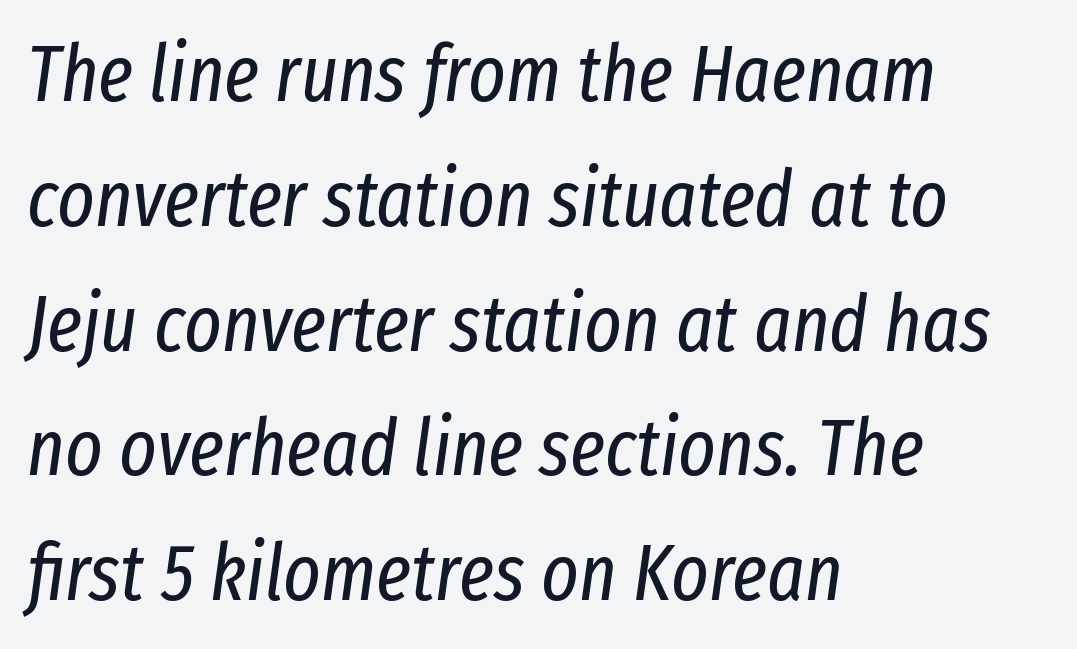
Q: Is the text bold? A: No.
Q: Is the text italic (slanted)? A: Yes, it leans right by about 8 degrees.
Q: Is the text underlined? A: No.
Q: How is the paragraph aligned? A: Left-aligned.
Q: Is the spacing between letters normal or unusually wide? A: Normal.
Q: Is the spacing between lines tight, normal or loose? A: Normal.
Q: Width (condensed, normal, or wide)? A: Condensed.
Q: Stroke contrast? A: Low.
Q: x-height? A: Medium.
Q: Monospaced? A: No.
